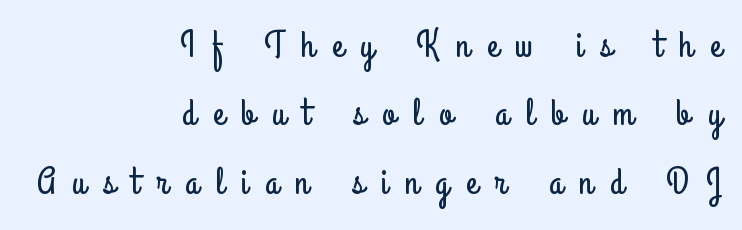
Characters follow at a spacing far wider than the type designer built in. A sans-serif font was chosen for this passage. The text block is weighted toward the right margin, trailing off unevenly leftward. The face used here is proportionally spaced, like ordinary book or web type. Glance below the letters and you will spot only blank space.
